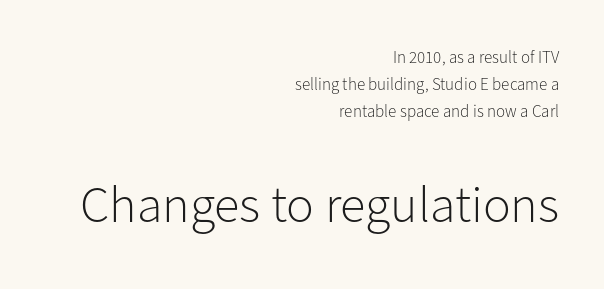
The image shows 52 px light sans-serif type, upright; set right-aligned, normal line spacing (1.6x), normal letter spacing, not underlined; the second (bottom) block is 3.06x larger; low stroke contrast and a medium x-height.
